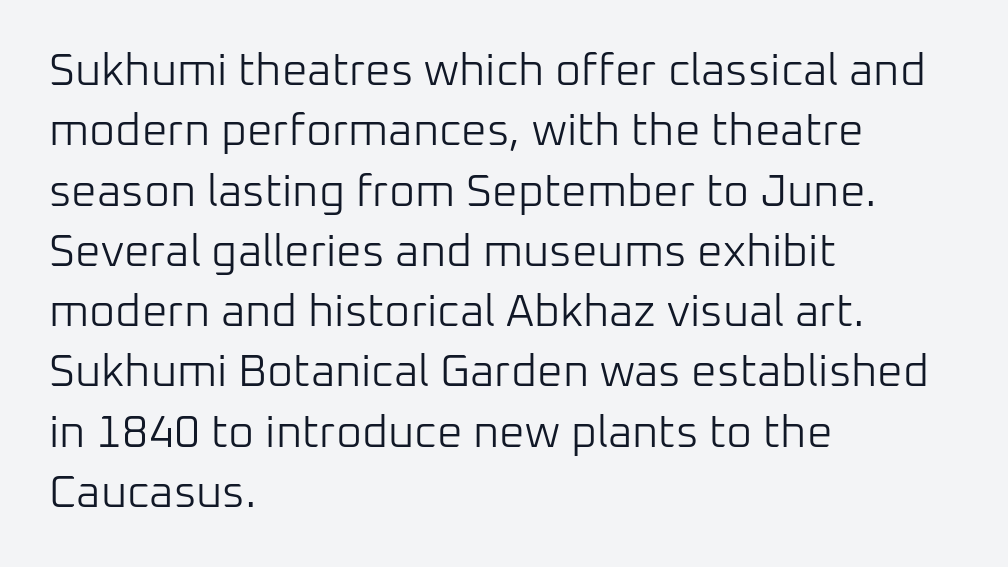
The image shows 45 px light sans-serif type, upright; set left-aligned, normal line spacing (1.34x), normal letter spacing, not underlined; low stroke contrast and a medium x-height.
